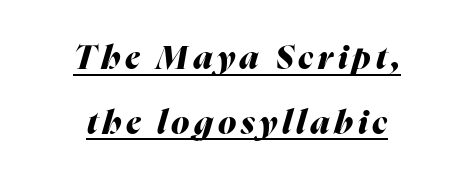
The image shows 33 px heavy type, italic (leaning right); set centered, loose line spacing (1.96x), underlined; medium stroke contrast and a medium x-height.
